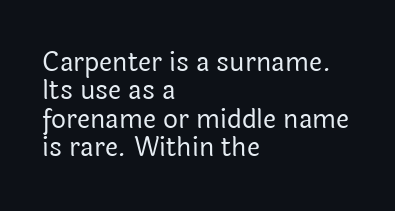
{"italic": "no", "bold": "no", "underline": "no", "align": "left", "line_spacing": "tight", "line_spacing_ratio": 1.09, "letter_spacing": "normal", "letter_spacing_em": 0.0, "glyph_px": 26}
